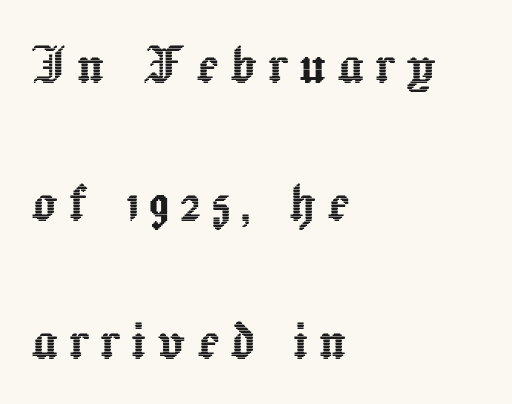
Q: Is the text italic (slanted)? A: No, it is upright.
Q: Is the text underlined? A: No.
Q: How is the paragraph aligned? A: Left-aligned.
Q: Is the spacing between lines tight, normal or loose? A: Loose.
Q: Width (condensed, normal, or wide)? A: Normal.
Q: x-height? A: Medium.
Q: Monospaced? A: No.
